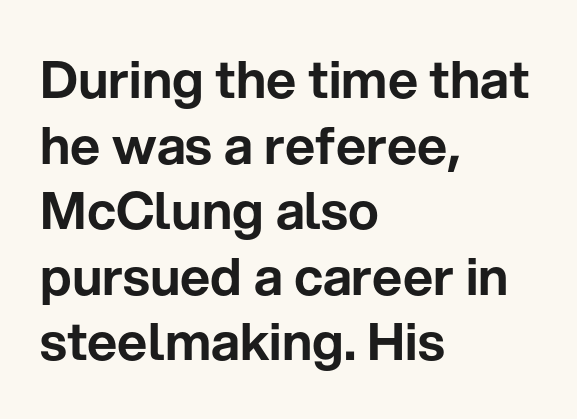
Spacing verdict: proportional, widths tailored to each character. This is the regular roman posture of the typeface. Normally led — the rows are evenly, conventionally spaced. Letters rest on an invisible, unmarked baseline.
